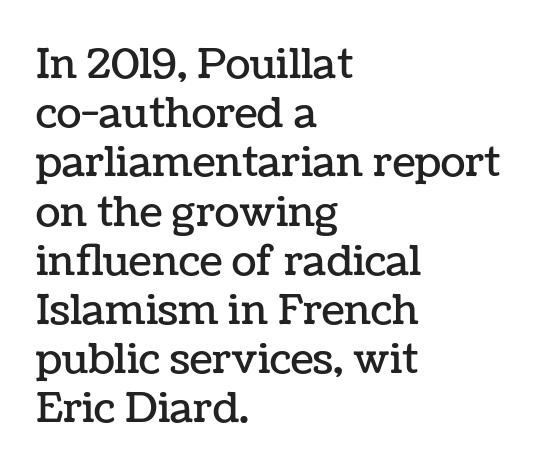
The image shows 41 px text type, upright; set left-aligned, line spacing 1.2x, normal letter spacing, not underlined; low stroke contrast and a medium x-height.
